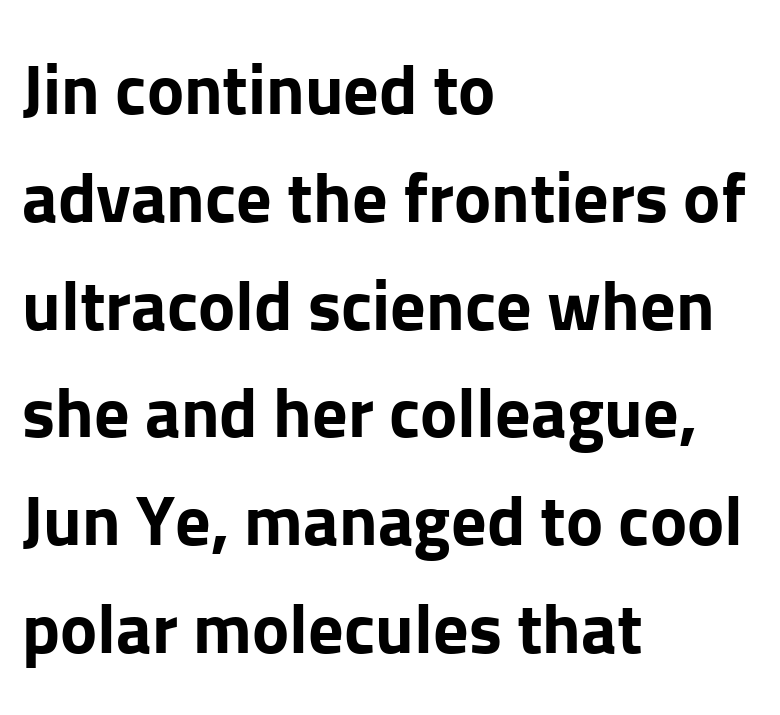
These lines keep a tight, regular rhythm from letter to letter. No feet cap the strokes, marking this as sans-serif type. The rendering uses natural spacing where letterforms have individual widths. Horizontal alignment here is leftward, the default for most running prose.
